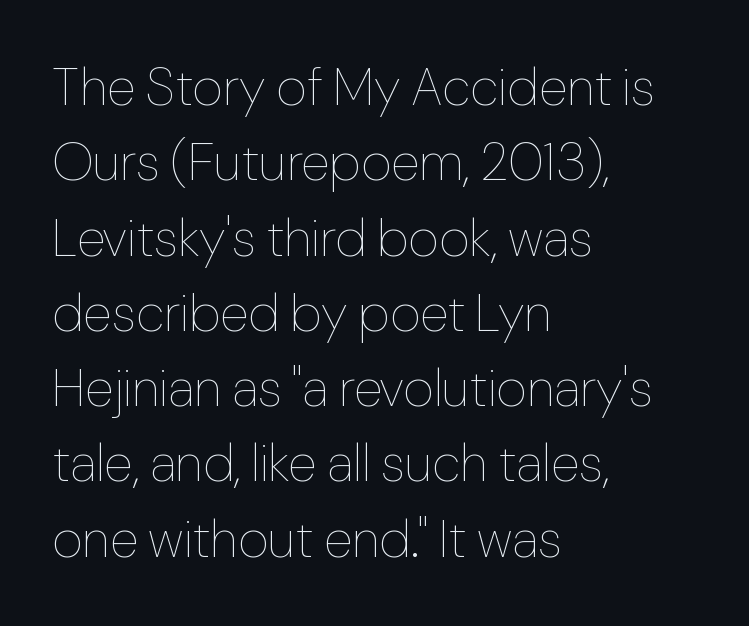
{"italic": "no", "bold": "no", "weight": "thin", "width": "normal", "stroke_contrast": "low", "x_height": "medium", "monospaced": "no", "underline": "no", "align": "left", "line_spacing": "normal", "line_spacing_ratio": 1.42, "letter_spacing": "normal", "letter_spacing_em": 0.0, "glyph_px": 53}
